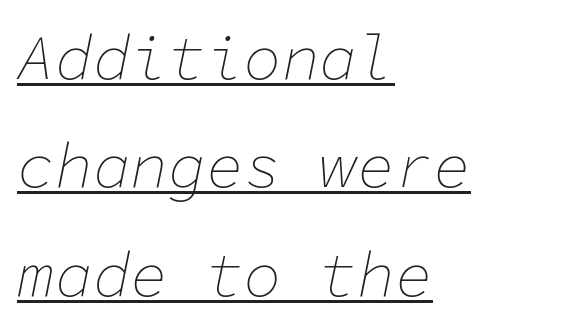
{"italic": "yes", "lean": "right", "slant_degrees": 11, "bold": "no", "weight": "thin", "width": "normal", "stroke_contrast": "low", "x_height": "medium", "monospaced": "yes", "underline": "yes", "align": "left", "line_spacing_ratio": 1.72, "letter_spacing": "normal", "letter_spacing_em": 0.0, "glyph_px": 63}
